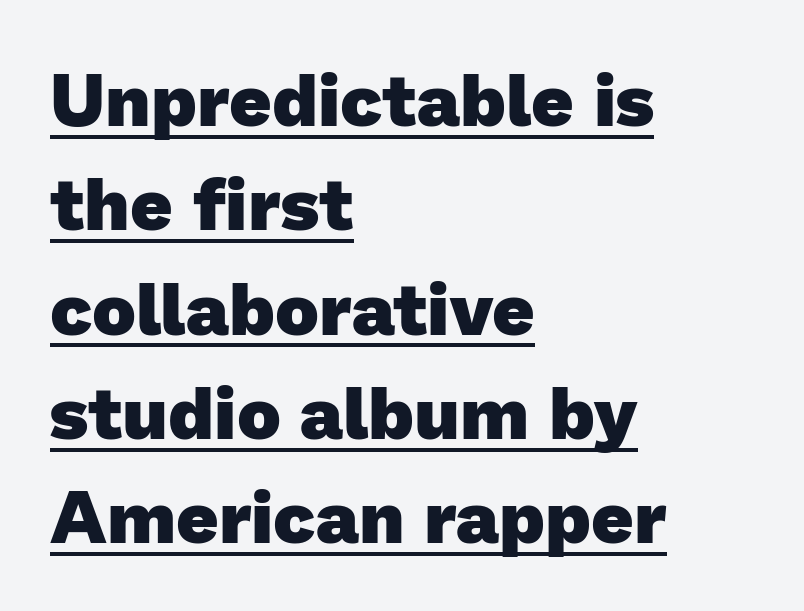
Q: Is the text bold? A: Yes.
Q: Is the typeface a serif or a sans-serif typeface? A: Sans-serif.
Q: Is the text underlined? A: Yes.
Q: How is the paragraph aligned? A: Left-aligned.
Q: Is the spacing between letters normal or unusually wide? A: Normal.
Q: Is the spacing between lines tight, normal or loose? A: Normal.
Q: Width (condensed, normal, or wide)? A: Normal.
Q: Stroke contrast? A: Low.
Q: x-height? A: Medium.
Q: Monospaced? A: No.
